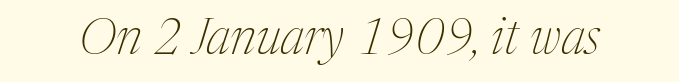
{"serif": "yes", "italic": "yes", "lean": "right", "slant_degrees": 17, "bold": "no", "weight": "thin", "width": "condensed", "stroke_contrast": "medium", "x_height": "medium", "monospaced": "no", "underline": "no", "letter_spacing": "normal", "letter_spacing_em": 0.0, "glyph_px": 49}
